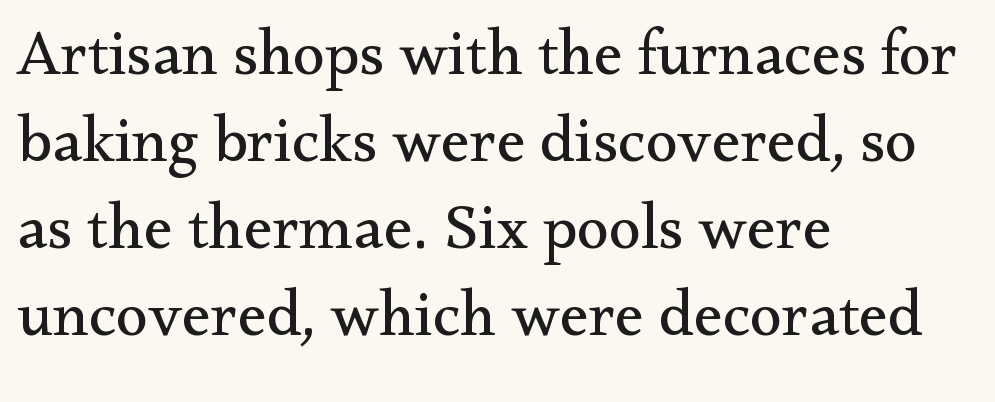
Q: Is the text bold? A: No.
Q: Is the text italic (slanted)? A: No, it is upright.
Q: Is the typeface a serif or a sans-serif typeface? A: Serif.
Q: Is the text underlined? A: No.
Q: How is the paragraph aligned? A: Left-aligned.
Q: Is the spacing between letters normal or unusually wide? A: Normal.
Q: Is the spacing between lines tight, normal or loose? A: Normal.
Q: Width (condensed, normal, or wide)? A: Normal.
Q: Stroke contrast? A: Medium.
Q: x-height? A: Small.
Q: Monospaced? A: No.
